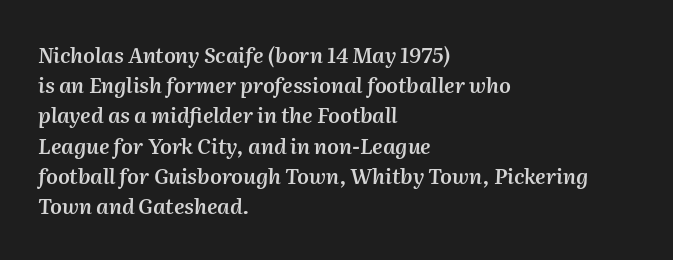
Q: Is the text bold? A: Semi-bold.
Q: Is the text italic (slanted)? A: Yes, it leans right by about 2 degrees.
Q: Is the text underlined? A: No.
Q: How is the paragraph aligned? A: Left-aligned.
Q: Is the spacing between letters normal or unusually wide? A: Normal.
Q: Is the spacing between lines tight, normal or loose? A: Normal.
